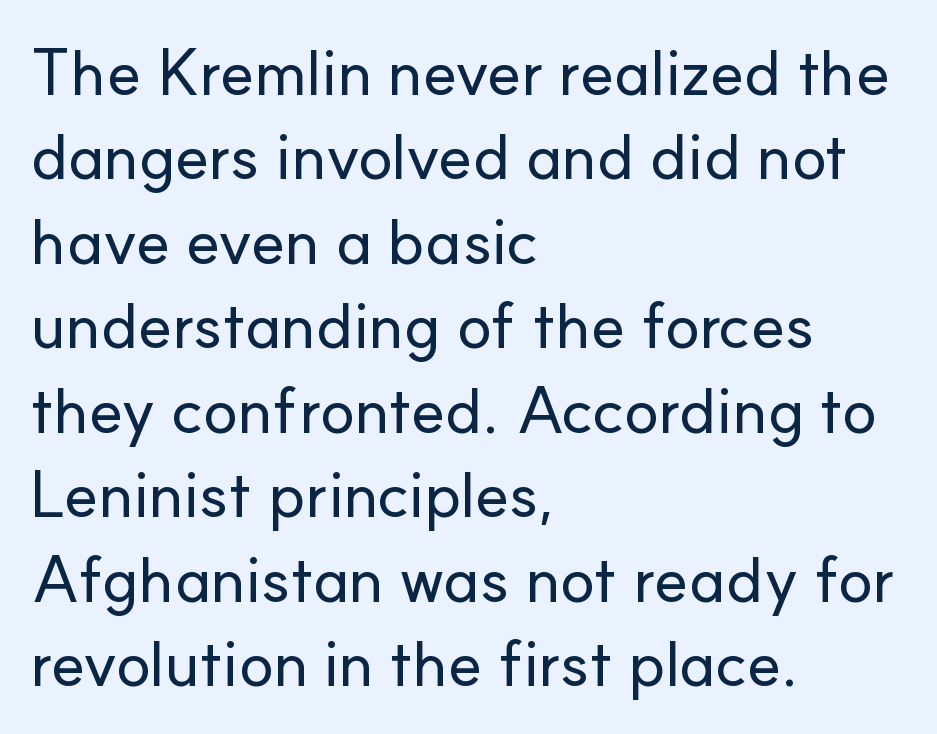
{"serif": "no", "italic": "no", "width": "normal", "stroke_contrast": "low", "x_height": "small", "monospaced": "no", "underline": "no", "align": "left", "line_spacing": "normal", "line_spacing_ratio": 1.3, "letter_spacing": "normal", "letter_spacing_em": 0.0, "glyph_px": 65}
